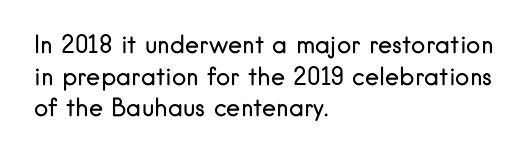
The image shows 24 px text type, upright; set left-aligned, normal line spacing (1.32x), normal letter spacing, not underlined.
